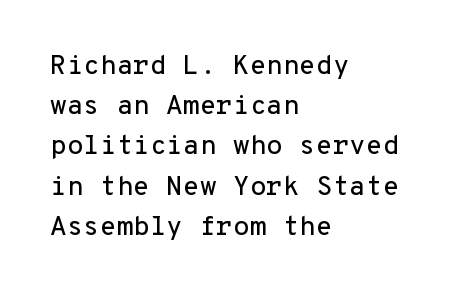
Q: Is the text italic (slanted)? A: No, it is upright.
Q: Is the text underlined? A: No.
Q: How is the paragraph aligned? A: Left-aligned.
Q: Is the spacing between letters normal or unusually wide? A: Normal.
Q: Is the spacing between lines tight, normal or loose? A: Normal.
